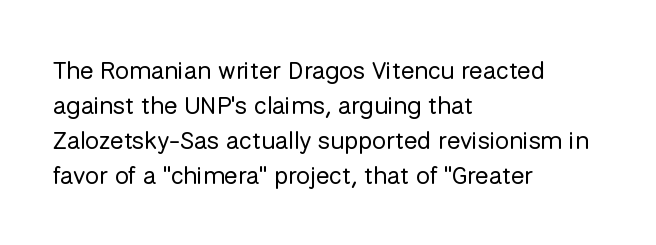
The image shows 25 px text type, upright; set left-aligned, normal line spacing (1.4x), normal letter spacing, not underlined.
